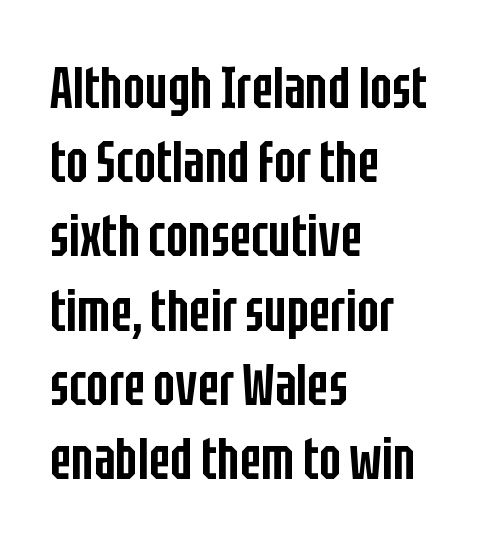
Is the block centered? No — it sits flush against the left margin. You could not count columns in this text — the font is proportionally spaced. Serifs: no, the terminals of the letterforms are clean. Semibold letterforms, between regular and bold.
